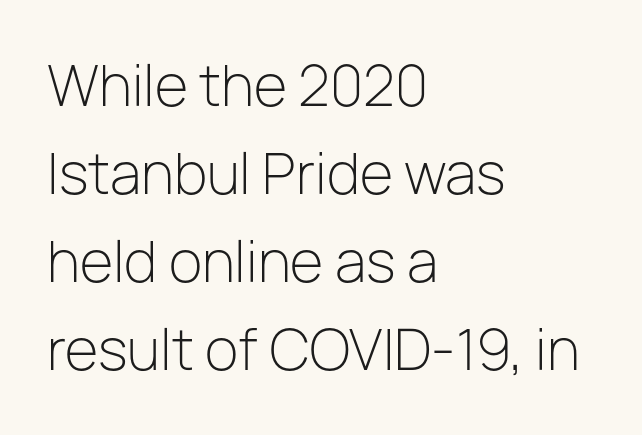
Honestly, the letter spacing is just normal — you wouldn't notice it. The font family rendered here belongs to the sans-serif group. You could not count columns in this text — the font is proportionally spaced. The baseline area is clear. Summary of vertical rhythm: regular, with standard interline spacing.
